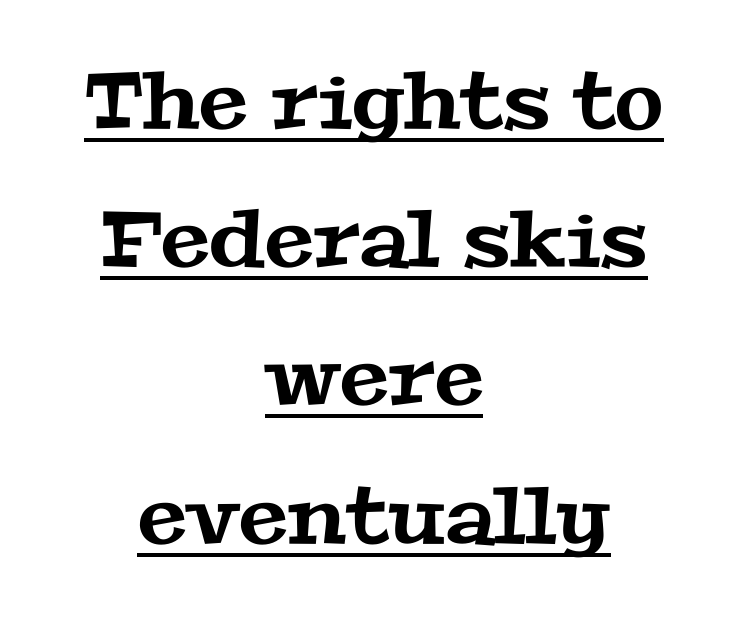
The image shows 79 px wide serif type; set centered, line spacing 1.75x, normal letter spacing, underlined; medium stroke contrast and a medium x-height.
